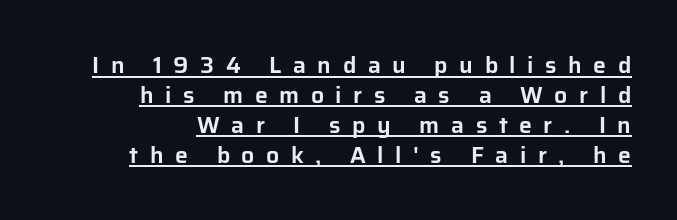
Q: Is the text italic (slanted)? A: No, it is upright.
Q: Is the text underlined? A: Yes.
Q: How is the paragraph aligned? A: Right-aligned.
Q: Is the spacing between letters normal or unusually wide? A: Unusually wide.
Q: Is the spacing between lines tight, normal or loose? A: Normal.
